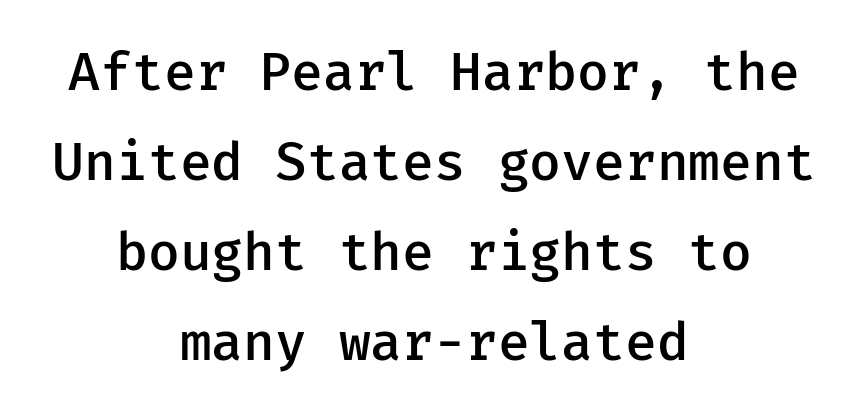
The image shows 53 px semibold sans-serif type, upright; set centered, normal line spacing (1.7x), normal letter spacing, not underlined; low stroke contrast and a medium x-height.
